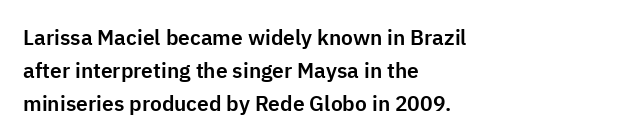
The image shows 21 px text type, upright; set left-aligned, normal line spacing (1.56x), normal letter spacing, not underlined.
